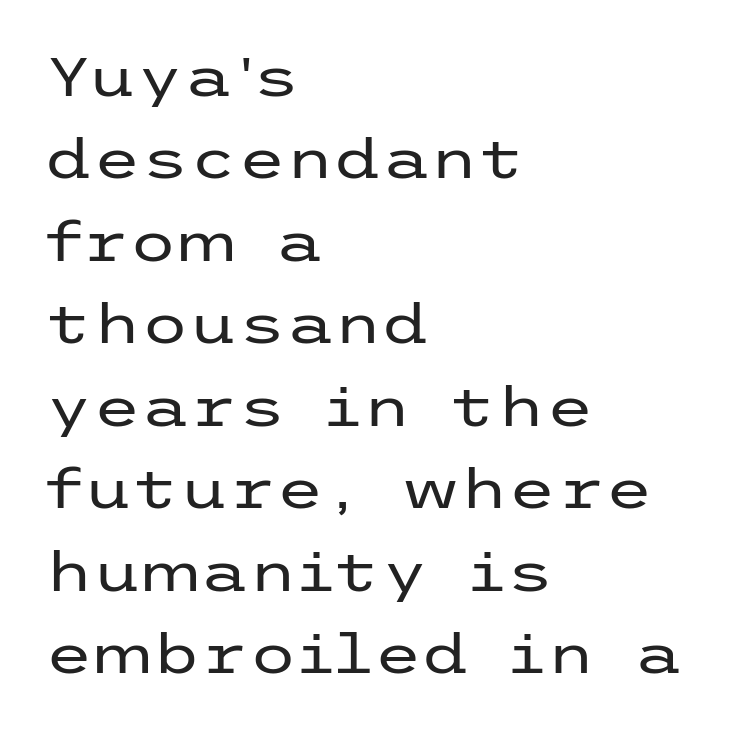
Q: Is the text bold? A: No.
Q: Is the text italic (slanted)? A: No, it is upright.
Q: Is the typeface a serif or a sans-serif typeface? A: Sans-serif.
Q: Is the text underlined? A: No.
Q: How is the paragraph aligned? A: Left-aligned.
Q: Is the spacing between letters normal or unusually wide? A: Normal.
Q: Is the spacing between lines tight, normal or loose? A: Normal.
Q: Width (condensed, normal, or wide)? A: Wide.
Q: Stroke contrast? A: Low.
Q: x-height? A: Medium.
